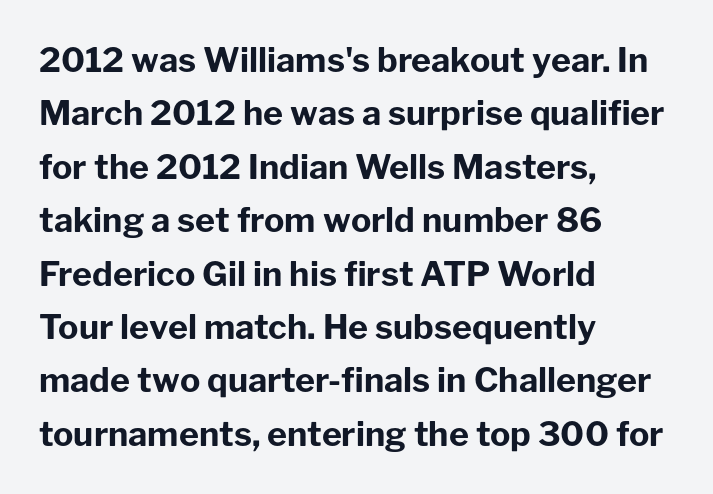
The letters advance in unequal steps, a hallmark of proportional type. Layout note: lines flush left. You can tell from the bare stems that sans-serif type was used. Beneath every word, the page is bare. Heft: maximum for text — a bold.
